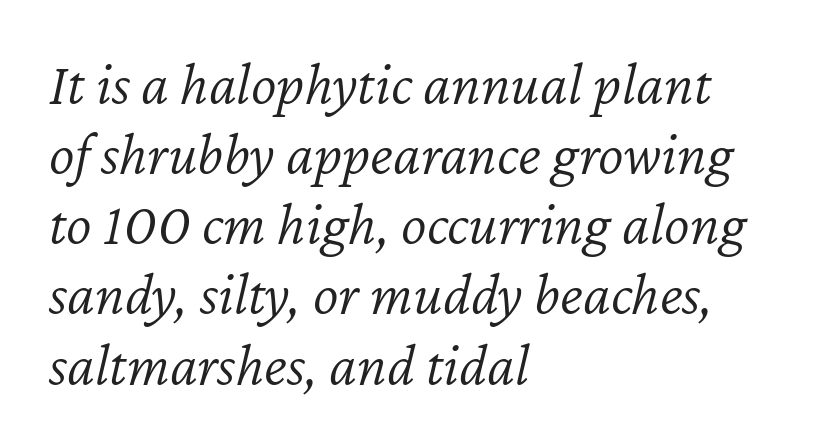
The image shows 61 px light type, italic (leaning right); set left-aligned, tight line spacing (1.15x), normal letter spacing, not underlined; low stroke contrast and a medium x-height.
